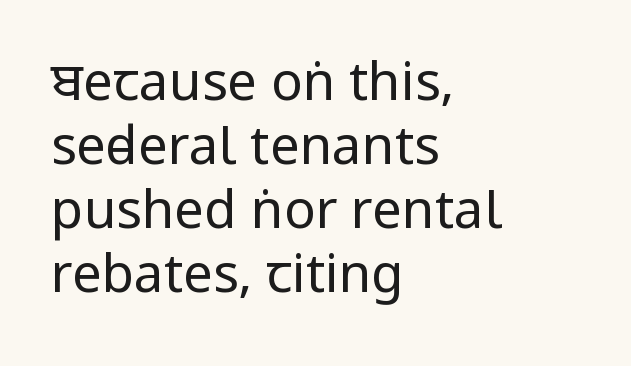
Posture: upright roman. Each stroke keeps to a modest, everyday thickness or less. The paragraph has a hard left edge and a soft right edge. Decoration check: the copy has no underline. Nothing unusual about the tracking: characters are spaced as the font intends.
